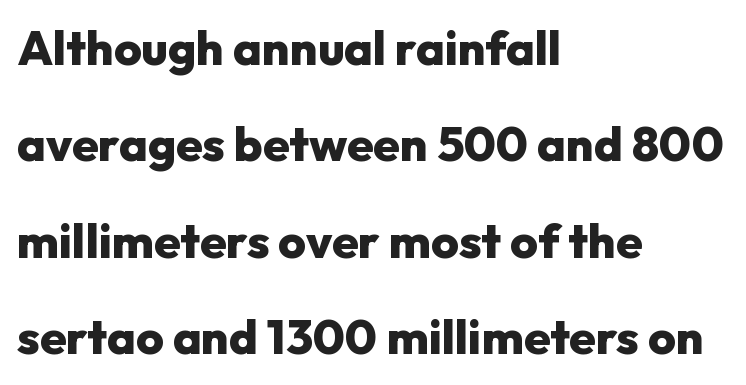
{"serif": "no", "italic": "no", "bold": "yes", "weight": "heavy", "width": "normal", "stroke_contrast": "low", "x_height": "medium", "monospaced": "no", "underline": "no", "align": "left", "line_spacing": "loose", "line_spacing_ratio": 2.01, "letter_spacing": "normal", "letter_spacing_em": 0.0, "glyph_px": 48}
